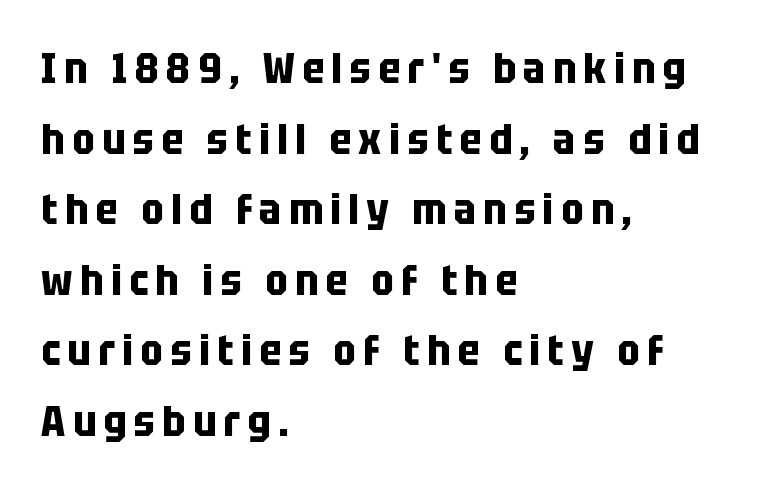
Q: Is the text bold? A: Yes.
Q: Is the text italic (slanted)? A: No, it is upright.
Q: Is the typeface a serif or a sans-serif typeface? A: Sans-serif.
Q: Is the text underlined? A: No.
Q: How is the paragraph aligned? A: Left-aligned.
Q: Is the spacing between lines tight, normal or loose? A: Normal.
Q: Width (condensed, normal, or wide)? A: Condensed.
Q: Stroke contrast? A: Low.
Q: x-height? A: Large.
Q: Monospaced? A: No.
